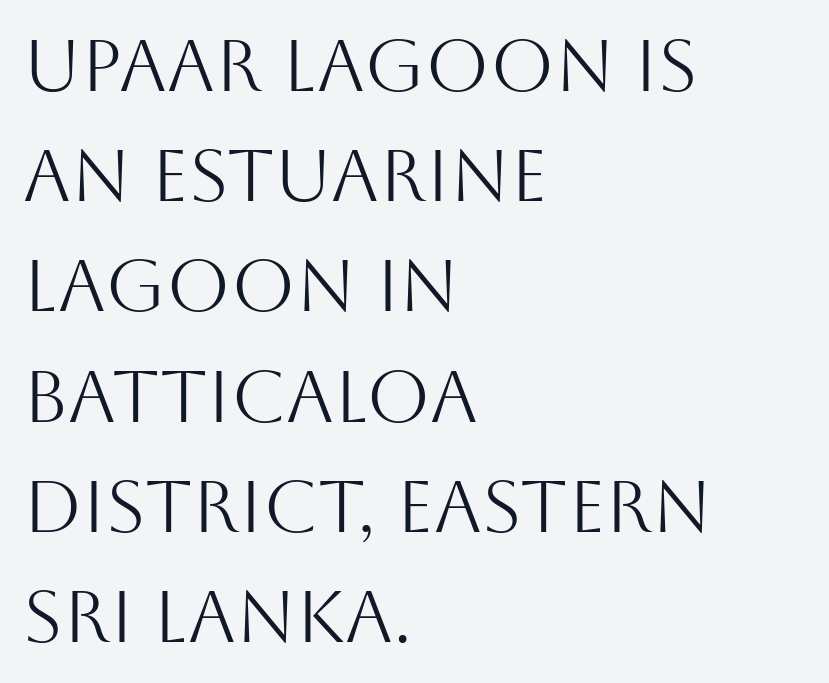
{"serif": "no", "italic": "no", "bold": "no", "weight": "light", "width": "normal", "stroke_contrast": "medium", "x_height": "large", "monospaced": "no", "underline": "no", "align": "left", "line_spacing": "normal", "line_spacing_ratio": 1.51, "letter_spacing": "normal", "letter_spacing_em": 0.0, "glyph_px": 73}
